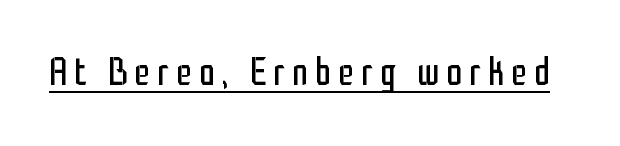
Here the designer chose a conventional face with non-uniform glyph widths. The typeface chosen for these lines omits serifs. Stroke thickness stays within the range of a standard reading face or lighter. The string is rendered with underlining switched on. Upright lettering throughout.
